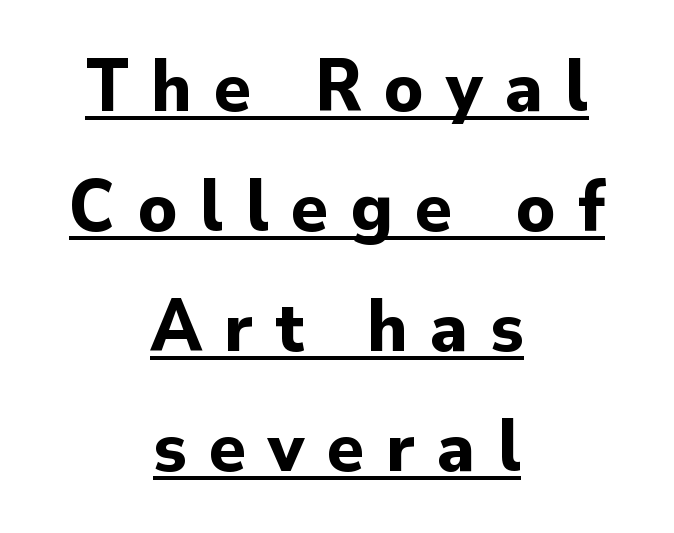
{"serif": "no", "italic": "no", "bold": "yes", "weight": "bold", "width": "normal", "stroke_contrast": "low", "x_height": "small", "monospaced": "no", "underline": "yes", "align": "center", "line_spacing": "normal", "line_spacing_ratio": 1.6, "letter_spacing": "wide", "letter_spacing_em": 0.3, "glyph_px": 75}
